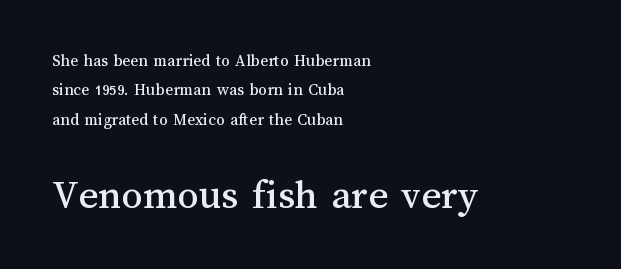
Q: Is the text italic (slanted)? A: No, it is upright.
Q: Is the text underlined? A: No.
Q: How is the paragraph aligned? A: Left-aligned.
Q: Is the spacing between letters normal or unusually wide? A: Normal.
Q: Which block of text is set in a larger size, the first (top) or the second (bottom)? A: The second (bottom) one.
Q: Width (condensed, normal, or wide)? A: Normal.
Q: Stroke contrast? A: Medium.
Q: x-height? A: Medium.
Q: Monospaced? A: No.
